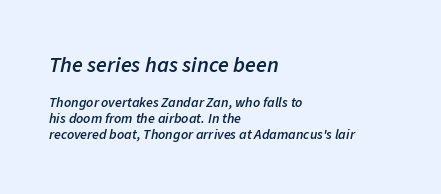
{"italic": "yes", "lean": "right", "slant_degrees": 11, "bold": "semi", "underline": "no", "align": "left", "line_spacing": "tight", "line_spacing_ratio": 1.14, "letter_spacing": "normal", "letter_spacing_em": 0.0, "larger_block": "first", "size_ratio": 1.57, "glyph_px": 22}
